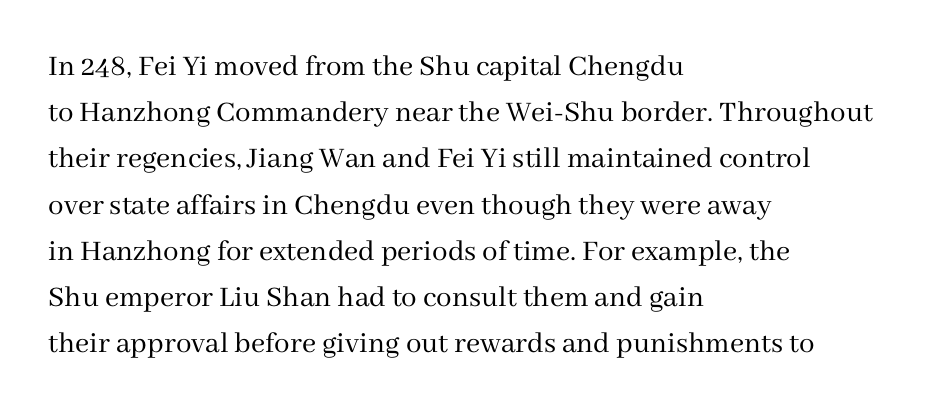
{"serif": "yes", "italic": "no", "bold": "no", "weight": "regular", "width": "normal", "stroke_contrast": "medium", "x_height": "medium", "monospaced": "no", "underline": "no", "align": "left", "line_spacing": "normal", "line_spacing_ratio": 1.49, "letter_spacing": "normal", "letter_spacing_em": 0.0, "glyph_px": 31}
